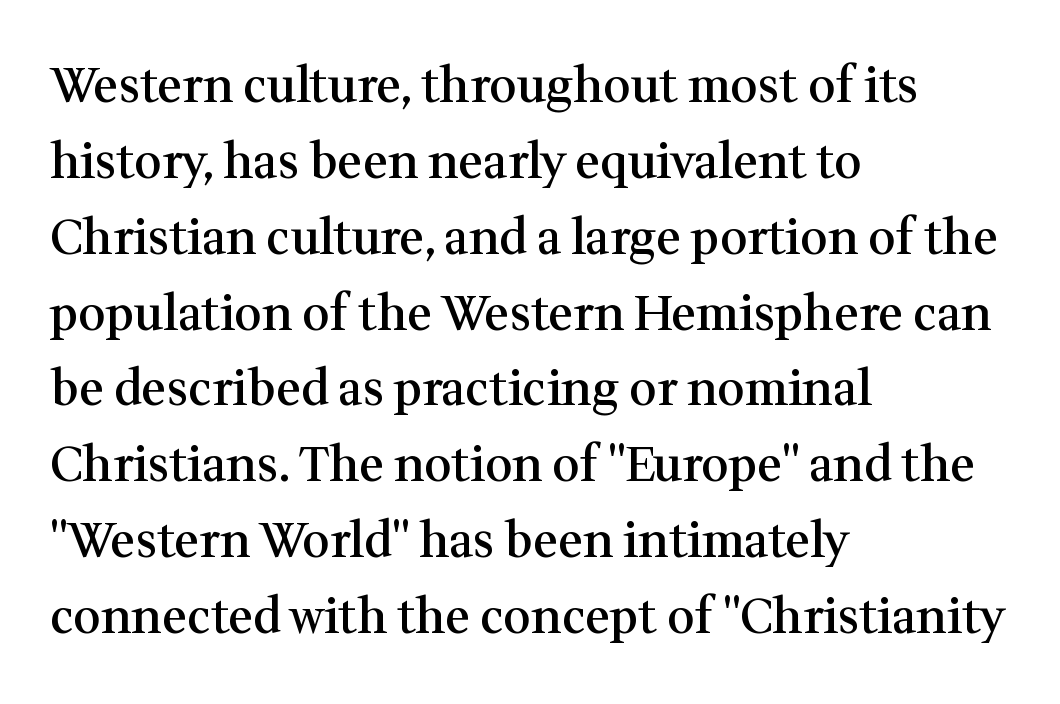
{"serif": "yes", "italic": "no", "bold": "semi", "weight": "semibold", "width": "normal", "stroke_contrast": "medium", "x_height": "medium", "monospaced": "no", "underline": "no", "align": "left", "line_spacing": "normal", "line_spacing_ratio": 1.58, "letter_spacing": "normal", "letter_spacing_em": 0.0, "glyph_px": 48}
